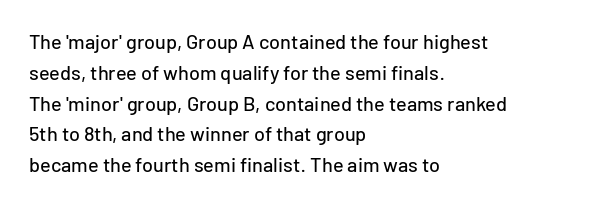
The image shows 20 px text type, upright; set left-aligned, normal line spacing (1.54x), normal letter spacing, not underlined.
